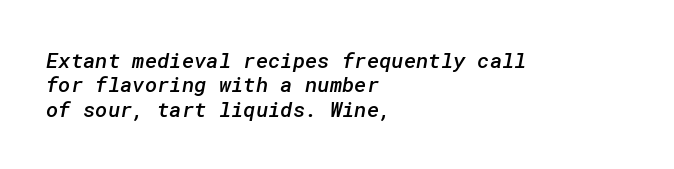
Q: Is the text bold? A: Semi-bold.
Q: Is the text underlined? A: No.
Q: How is the paragraph aligned? A: Left-aligned.
Q: Is the spacing between letters normal or unusually wide? A: Normal.
